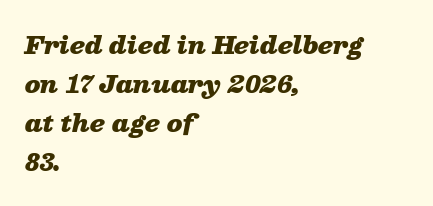
Q: Is the text bold? A: Yes.
Q: Is the text italic (slanted)? A: Yes, it leans right by about 13 degrees.
Q: Is the text underlined? A: No.
Q: How is the paragraph aligned? A: Left-aligned.
Q: Is the spacing between letters normal or unusually wide? A: Normal.
Q: Is the spacing between lines tight, normal or loose? A: Normal.
